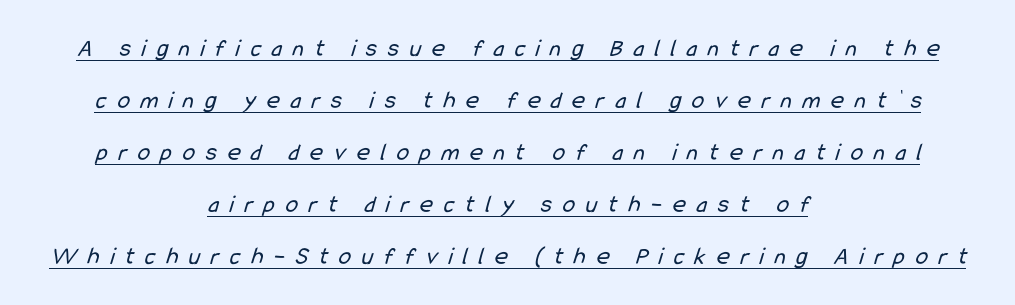
The image shows 25 px text type; set centered, loose line spacing (2.08x), unusually wide letter spacing (+0.43 em), underlined.
